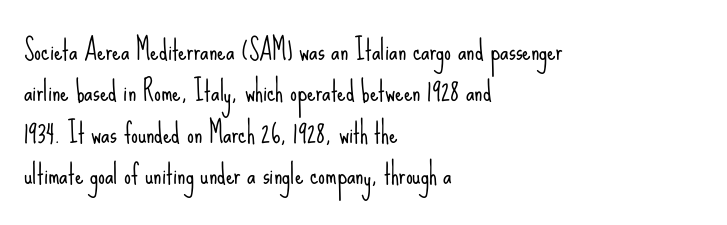
{"italic": "no", "bold": "no", "underline": "no", "align": "left", "line_spacing": "normal", "line_spacing_ratio": 1.53, "letter_spacing": "normal", "letter_spacing_em": 0.0, "glyph_px": 27}
